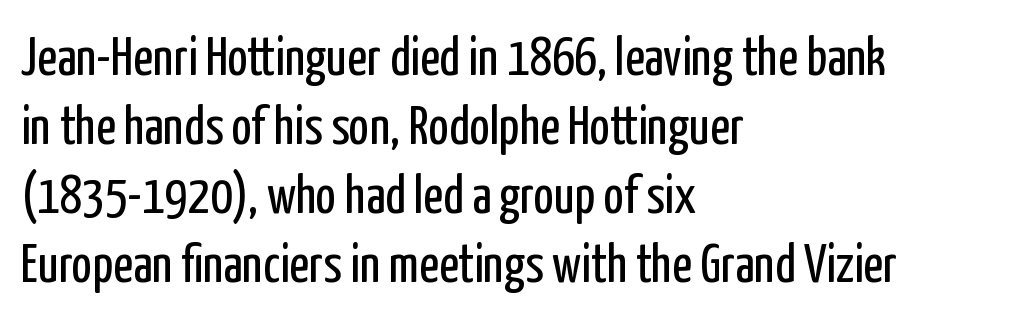
Each stroke keeps to a modest, everyday thickness or less. You could not count columns in this text — the font is proportionally spaced. This sample uses a sans-serif face. Reading down the block, your eye returns to a fixed left position each line. The string is rendered with underlining switched off.
